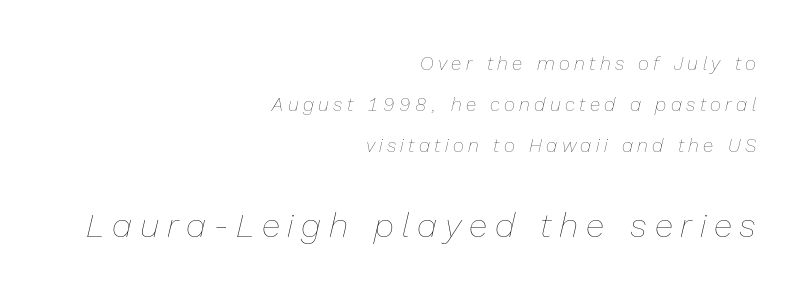
The image shows 34 px thin type, italic (leaning right); set right-aligned, loose line spacing (2.15x), unusually wide letter spacing (+0.23 em), not underlined; the second (bottom) block is 1.79x larger; low stroke contrast and a medium x-height.
